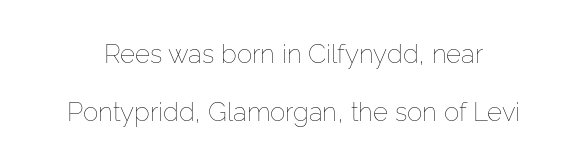
A typesetter would call this leading open, well beyond the default. Stroke thickness stays within the range of a standard reading face or lighter. Anything drawn beneath the words? Only blank space. Every character sits straight up, as roman type does. Compared with typical body copy, the letter spacing here is the same.
